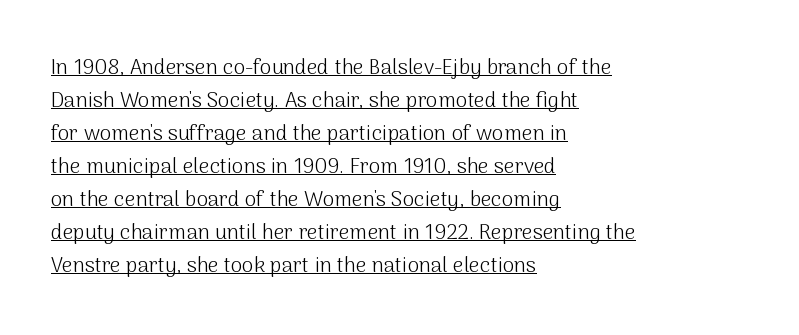
{"italic": "no", "bold": "no", "underline": "yes", "align": "left", "line_spacing": "normal", "line_spacing_ratio": 1.57, "letter_spacing": "normal", "letter_spacing_em": 0.0, "glyph_px": 21}
